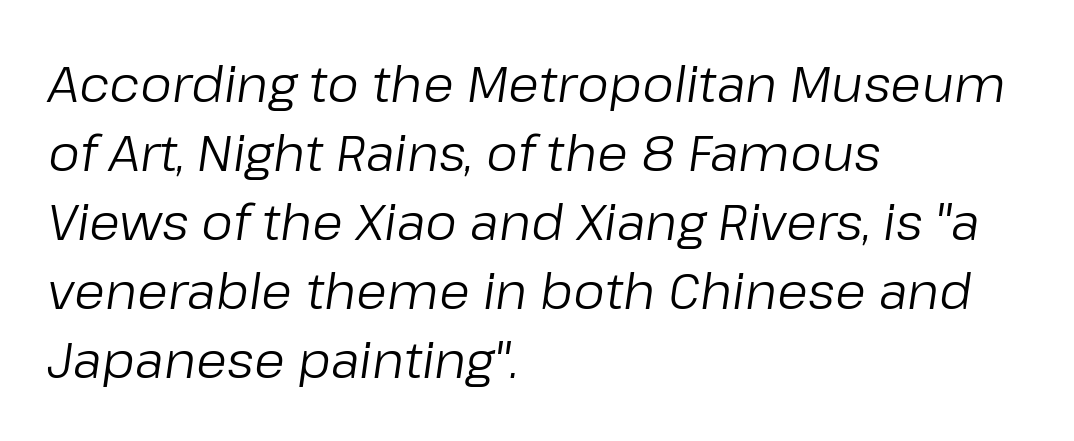
The image shows 50 px regular-weight type, italic (leaning right); set left-aligned, normal line spacing (1.38x), normal letter spacing, not underlined; low stroke contrast and a medium x-height.
